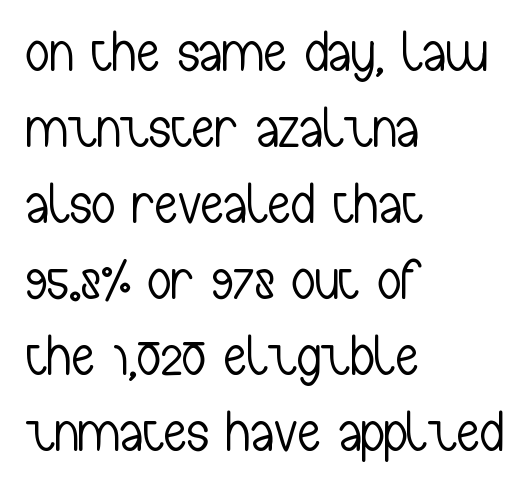
A roman cut, with each character standing at attention. These lines are composed in type without serifs. Notice how the passage keeps a crisp vertical edge on the left only. Caption: face not bold, strokes unweighted.
